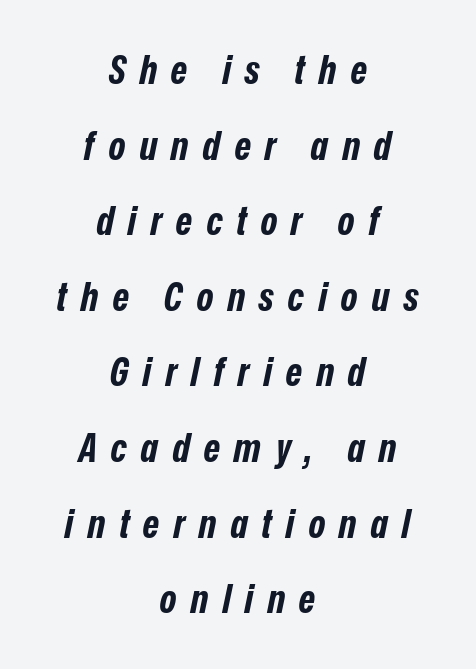
A typesetter would call this heavily tracked-out type. Horizontally, the lines are justified to the midpoint only. Italic: yes, the glyphs are oblique. Every letter is thick-stroked: bold, no question.
